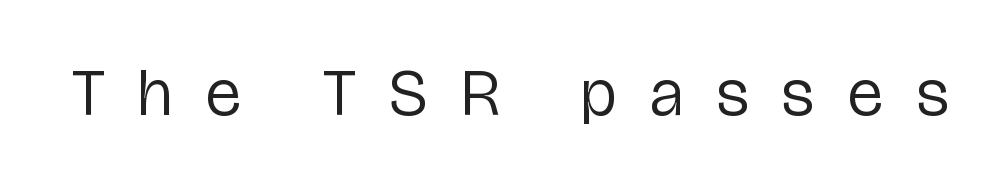
The image shows 67 px regular-weight, condensed sans-serif type, upright; set unusually wide letter spacing (+0.5 em), not underlined; low stroke contrast and a medium x-height.
